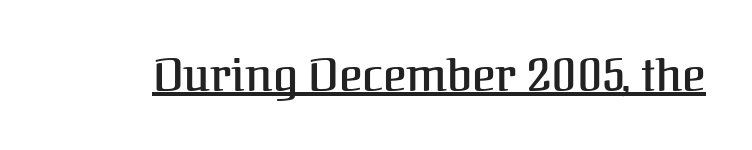
Q: Is the text italic (slanted)? A: No, it is upright.
Q: Is the typeface a serif or a sans-serif typeface? A: Serif.
Q: Is the text underlined? A: Yes.
Q: Is the spacing between letters normal or unusually wide? A: Normal.
Q: Width (condensed, normal, or wide)? A: Normal.
Q: Stroke contrast? A: Medium.
Q: x-height? A: Medium.
Q: Monospaced? A: No.
